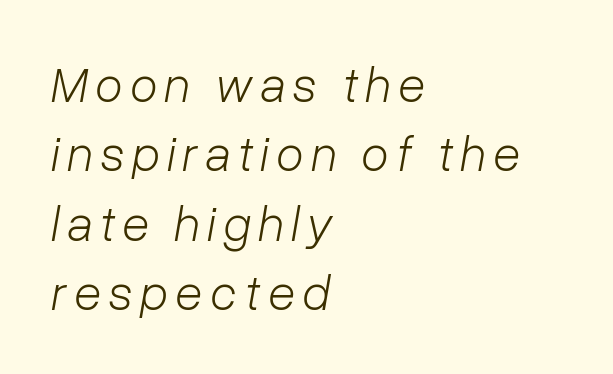
The passage shown is typed in a proportional face where columns would drift. Each new line begins a customary step beneath the previous one. Horizontally, the lines are justified to the leading edge only. Type without underlining. The face used here has a pronounced slope to its letters.
